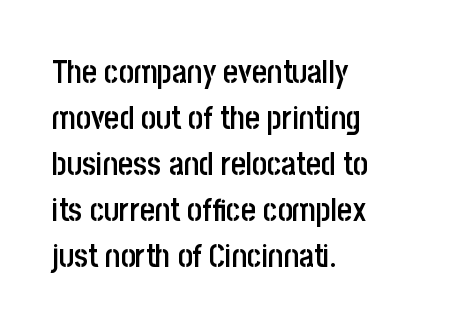
{"serif": "no", "italic": "no", "bold": "semi", "weight": "semibold", "width": "condensed", "stroke_contrast": "low", "x_height": "large", "monospaced": "no", "underline": "no", "align": "left", "line_spacing": "normal", "line_spacing_ratio": 1.44, "letter_spacing": "normal", "letter_spacing_em": 0.0, "glyph_px": 32}
